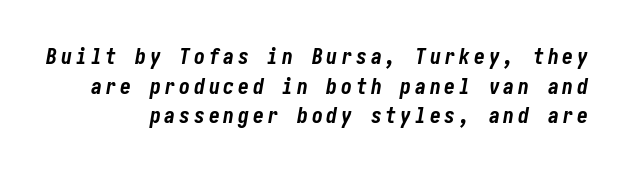
Q: Is the text bold? A: Yes.
Q: Is the text italic (slanted)? A: Yes, it leans right by about 10 degrees.
Q: Is the text underlined? A: No.
Q: Is the spacing between lines tight, normal or loose? A: Normal.
